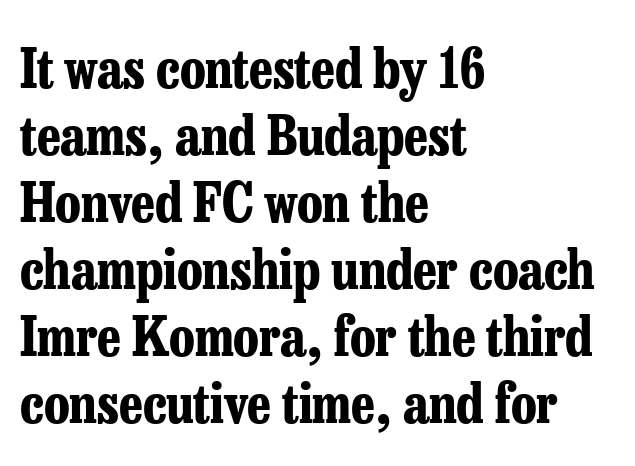
{"serif": "yes", "italic": "no", "bold": "yes", "weight": "bold", "width": "condensed", "stroke_contrast": "low", "x_height": "medium", "monospaced": "no", "underline": "no", "align": "left", "line_spacing_ratio": 1.24, "letter_spacing": "normal", "letter_spacing_em": 0.0, "glyph_px": 54}
